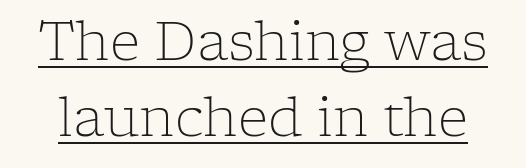
Q: Is the text bold? A: No.
Q: Is the text italic (slanted)? A: No, it is upright.
Q: Is the typeface a serif or a sans-serif typeface? A: Serif.
Q: Is the text underlined? A: Yes.
Q: Is the spacing between letters normal or unusually wide? A: Normal.
Q: Is the spacing between lines tight, normal or loose? A: Normal.
Q: Width (condensed, normal, or wide)? A: Normal.
Q: Stroke contrast? A: Low.
Q: x-height? A: Medium.
Q: Monospaced? A: No.
